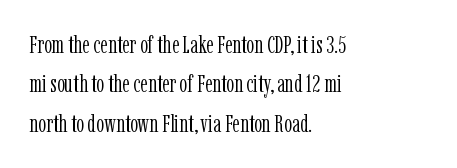
Q: Is the text bold? A: No.
Q: Is the text italic (slanted)? A: No, it is upright.
Q: Is the text underlined? A: No.
Q: How is the paragraph aligned? A: Left-aligned.
Q: Is the spacing between letters normal or unusually wide? A: Normal.
Q: Is the spacing between lines tight, normal or loose? A: Normal.
